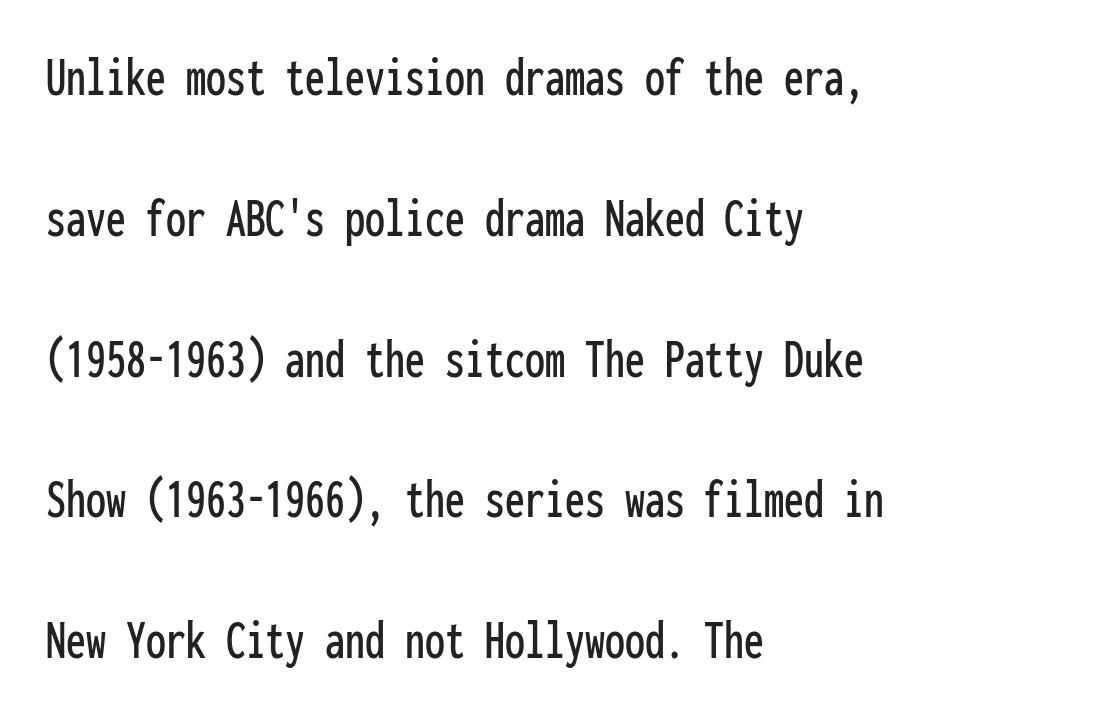
{"serif": "no", "italic": "no", "width": "condensed", "stroke_contrast": "low", "x_height": "medium", "monospaced": "yes", "underline": "no", "align": "left", "line_spacing": "loose", "line_spacing_ratio": 2.47, "letter_spacing": "normal", "letter_spacing_em": 0.0, "glyph_px": 57}
